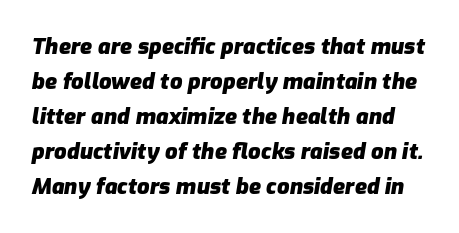
{"italic": "yes", "lean": "right", "slant_degrees": 9, "bold": "yes", "underline": "no", "line_spacing": "normal", "line_spacing_ratio": 1.59, "letter_spacing": "normal", "letter_spacing_em": 0.0, "glyph_px": 22}
